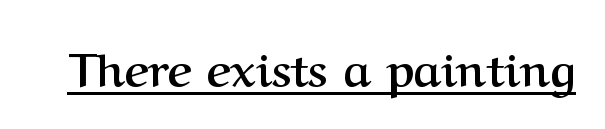
{"serif": "yes", "italic": "no", "bold": "yes", "weight": "semibold", "width": "normal", "stroke_contrast": "medium", "x_height": "medium", "monospaced": "no", "underline": "yes", "letter_spacing": "normal", "letter_spacing_em": 0.0, "glyph_px": 46}
